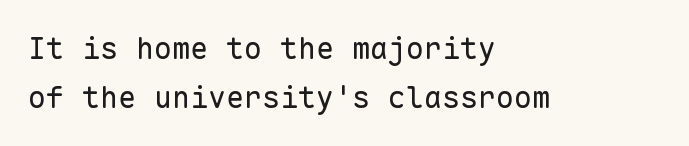
The image shows 30 px regular-weight sans-serif type, upright, monospaced; set left-aligned, normal line spacing (1.65x), normal letter spacing, not underlined; low stroke contrast and a medium x-height.
